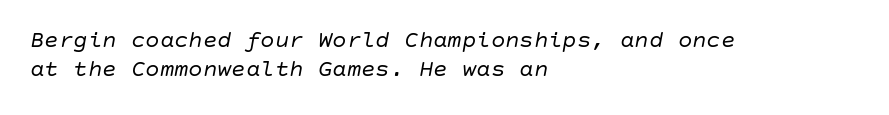
Alignment: flush left. Weight class: somewhere from thin through regular. Beneath every word, the page is bare. Compared with ordinary roman type, these characters are visibly tilted. The horizontal fit of the characters is conventional and even.
